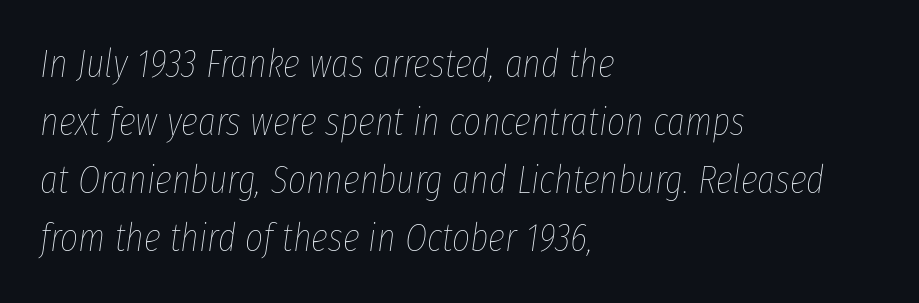
Q: Is the text bold? A: No.
Q: Is the text italic (slanted)? A: Yes, it leans right by about 8 degrees.
Q: Is the text underlined? A: No.
Q: How is the paragraph aligned? A: Left-aligned.
Q: Is the spacing between letters normal or unusually wide? A: Normal.
Q: Is the spacing between lines tight, normal or loose? A: Normal.
Q: Width (condensed, normal, or wide)? A: Condensed.
Q: Stroke contrast? A: Low.
Q: x-height? A: Medium.
Q: Monospaced? A: No.
